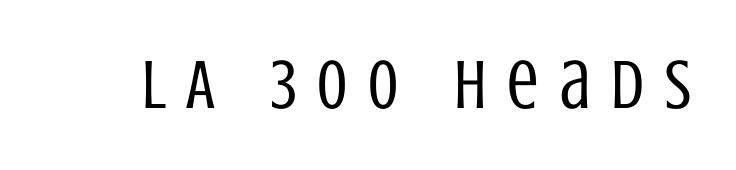
{"serif": "no", "italic": "no", "bold": "no", "weight": "regular", "width": "condensed", "stroke_contrast": "low", "x_height": "large", "monospaced": "no", "underline": "no", "letter_spacing": "wide", "letter_spacing_em": 0.3, "glyph_px": 70}
